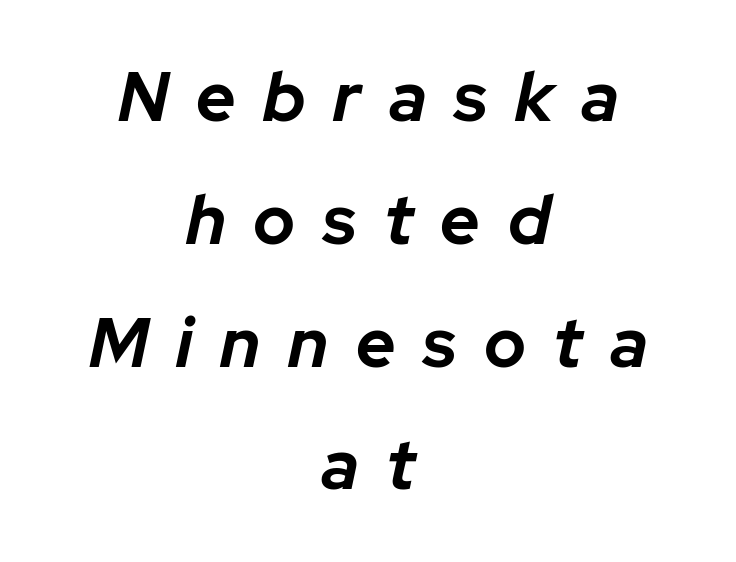
The image shows 69 px bold type, italic (leaning right); set centered, line spacing 1.78x, unusually wide letter spacing (+0.4 em), not underlined; low stroke contrast and a medium x-height.
